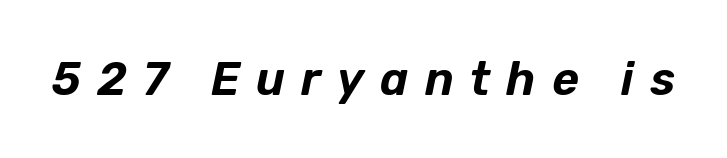
{"italic": "yes", "lean": "right", "slant_degrees": 12, "width": "normal", "stroke_contrast": "low", "x_height": "medium", "monospaced": "no", "underline": "no", "letter_spacing": "wide", "letter_spacing_em": 0.35, "glyph_px": 46}
